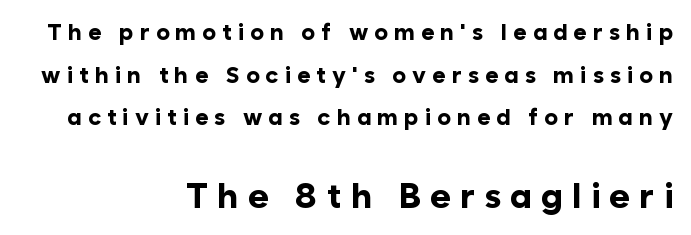
{"serif": "no", "italic": "no", "bold": "yes", "weight": "bold", "width": "normal", "stroke_contrast": "low", "x_height": "medium", "monospaced": "no", "underline": "no", "align": "right", "line_spacing_ratio": 1.85, "letter_spacing": "wide", "letter_spacing_em": 0.26, "larger_block": "second", "size_ratio": 1.52, "glyph_px": 35}
